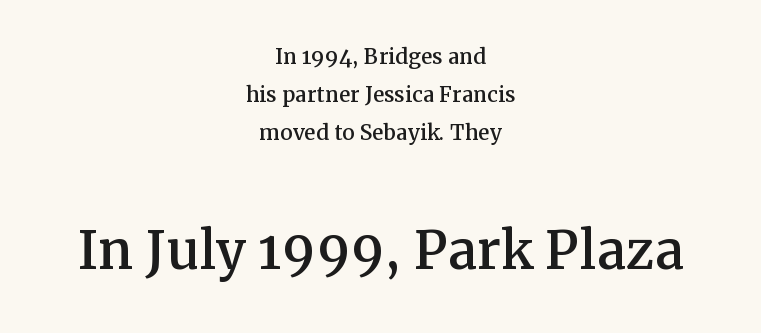
The image shows 70 px serif type, upright; set centered, normal line spacing (1.35x), normal letter spacing, not underlined; the second (bottom) block is 2.5x larger; medium stroke contrast and a medium x-height.
